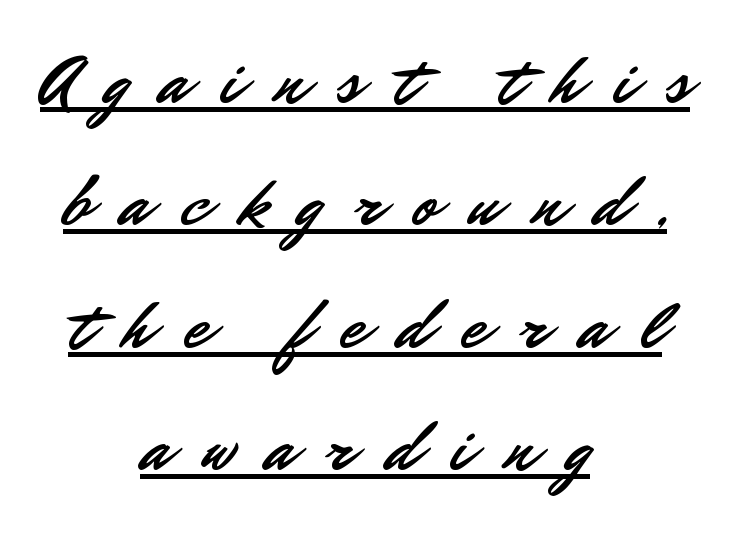
{"serif": "no", "width": "normal", "stroke_contrast": "low", "x_height": "small", "monospaced": "no", "underline": "yes", "align": "center", "line_spacing_ratio": 1.75, "letter_spacing": "wide", "letter_spacing_em": 0.46, "glyph_px": 70}
